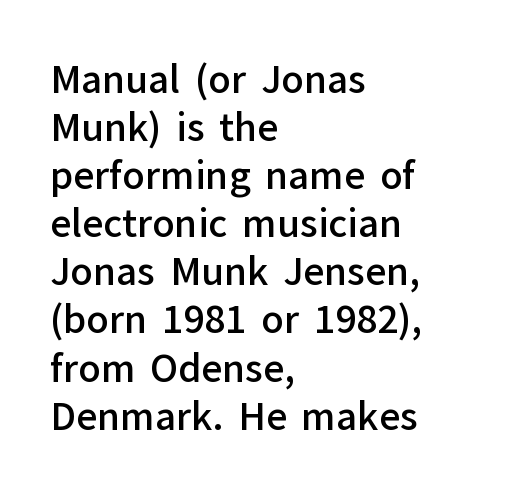
The image shows 37 px semibold sans-serif type, upright; set left-aligned, normal line spacing (1.3x), normal letter spacing, not underlined; low stroke contrast and a medium x-height.
